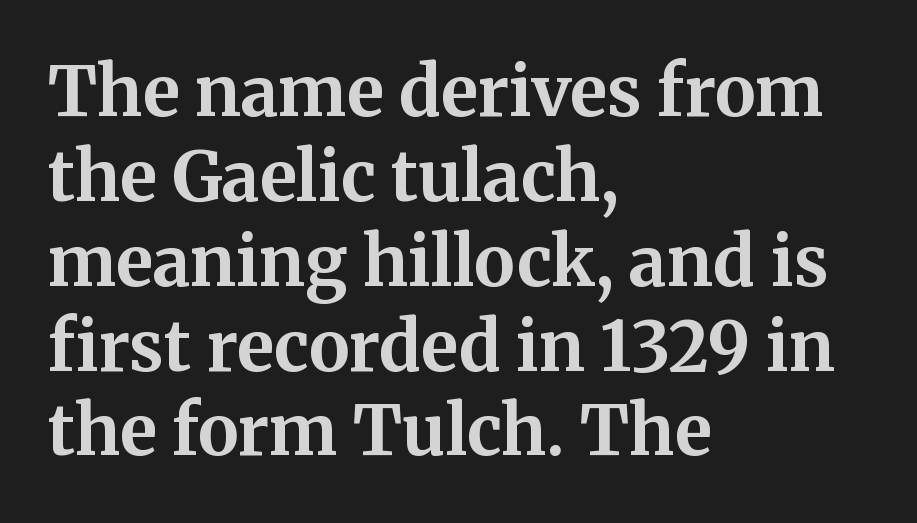
Q: Is the text bold? A: Yes.
Q: Is the text italic (slanted)? A: No, it is upright.
Q: Is the typeface a serif or a sans-serif typeface? A: Serif.
Q: Is the text underlined? A: No.
Q: How is the paragraph aligned? A: Left-aligned.
Q: Is the spacing between letters normal or unusually wide? A: Normal.
Q: Width (condensed, normal, or wide)? A: Normal.
Q: Stroke contrast? A: Medium.
Q: x-height? A: Medium.
Q: Monospaced? A: No.
